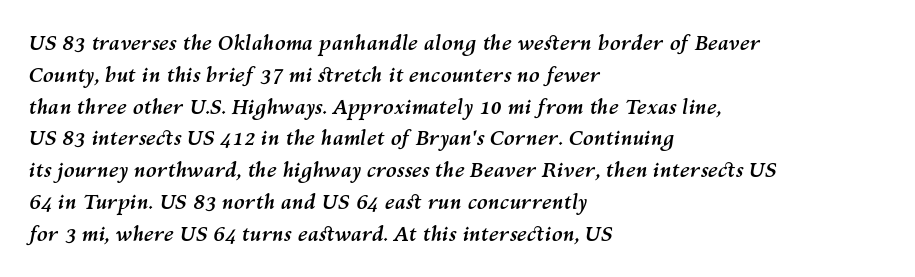
Q: Is the text bold? A: Yes.
Q: Is the text italic (slanted)? A: Yes, it leans right by about 10 degrees.
Q: Is the text underlined? A: No.
Q: How is the paragraph aligned? A: Left-aligned.
Q: Is the spacing between letters normal or unusually wide? A: Normal.
Q: Is the spacing between lines tight, normal or loose? A: Normal.
